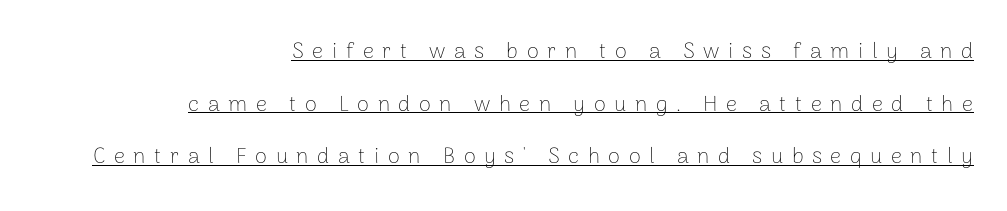
The image shows 22 px text type, upright; set right-aligned, loose line spacing (2.39x), unusually wide letter spacing (+0.39 em), underlined.
